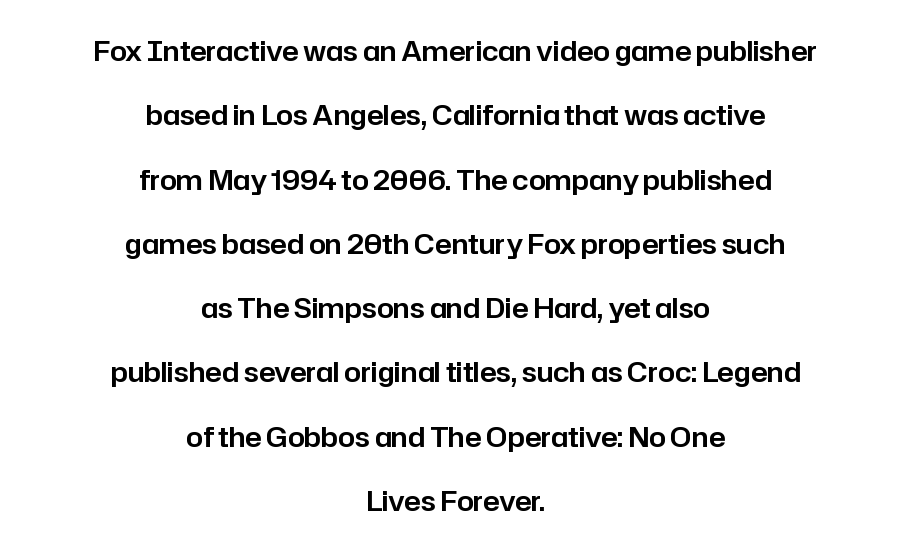
The image shows 27 px text type, upright; set centered, loose line spacing (2.38x), normal letter spacing, not underlined.
